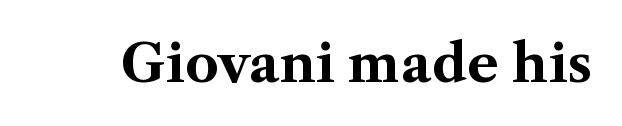
{"serif": "yes", "italic": "no", "bold": "yes", "weight": "bold", "width": "normal", "stroke_contrast": "medium", "x_height": "medium", "monospaced": "no", "underline": "no", "letter_spacing": "normal", "letter_spacing_em": 0.0, "glyph_px": 53}
